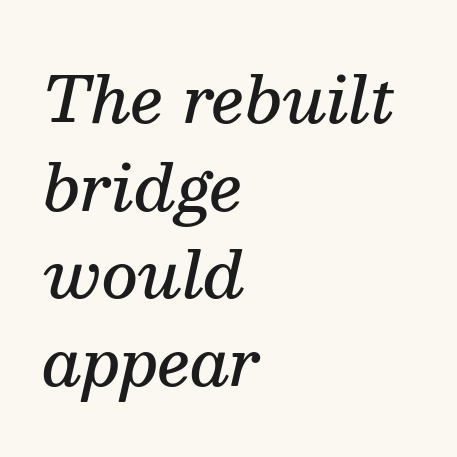
Q: Is the text bold? A: Semi-bold.
Q: Is the text italic (slanted)? A: Yes, it leans right by about 13 degrees.
Q: Is the typeface a serif or a sans-serif typeface? A: Serif.
Q: Is the text underlined? A: No.
Q: How is the paragraph aligned? A: Left-aligned.
Q: Is the spacing between letters normal or unusually wide? A: Normal.
Q: Is the spacing between lines tight, normal or loose? A: Normal.
Q: Width (condensed, normal, or wide)? A: Normal.
Q: Stroke contrast? A: Medium.
Q: x-height? A: Medium.
Q: Monospaced? A: No.
